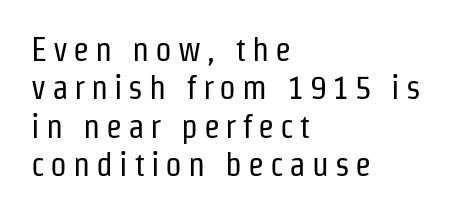
The image shows 33 px regular-weight, condensed sans-serif type, upright; set left-aligned, line spacing 1.16x, not underlined; low stroke contrast and a medium x-height.
